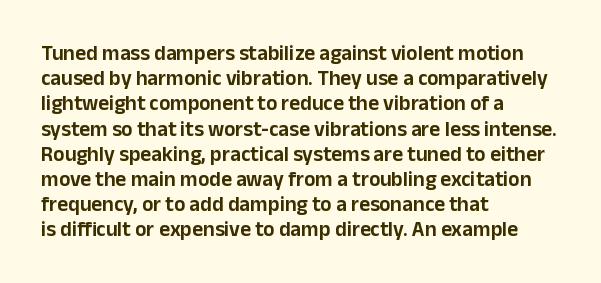
{"italic": "no", "underline": "no", "align": "left", "line_spacing_ratio": 1.2, "letter_spacing": "normal", "letter_spacing_em": 0.0, "glyph_px": 21}
